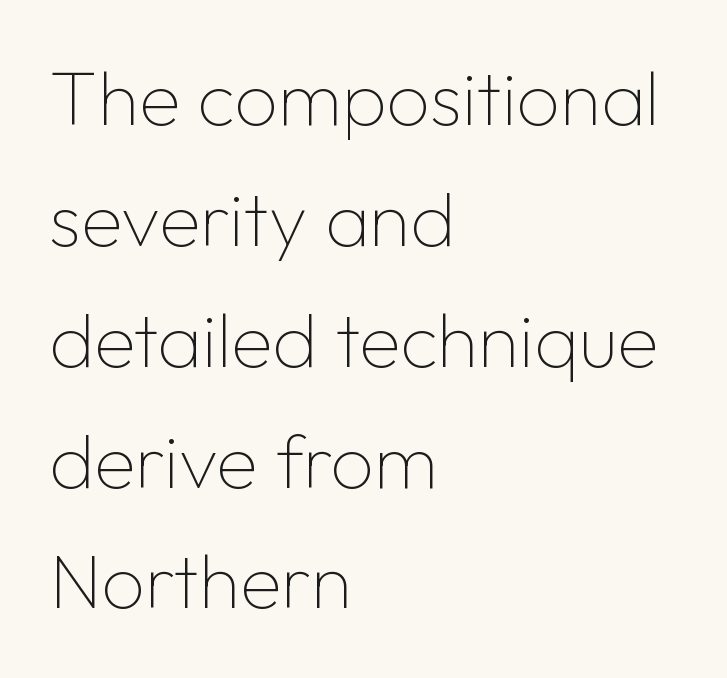
Between one letter and the next there's only the usual sliver of space. Left-aligned paragraph, ragged on the right. Ascenders rise straight up at ninety degrees. Clear beneath every line of the passage. Stroke mass is kept to a normal reading level or below. Leading: standard.
